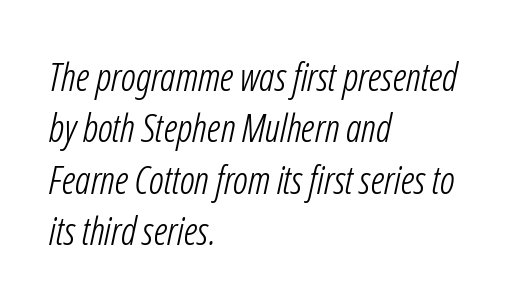
Q: Is the text bold? A: No.
Q: Is the typeface a serif or a sans-serif typeface? A: Sans-serif.
Q: Is the text underlined? A: No.
Q: How is the paragraph aligned? A: Left-aligned.
Q: Is the spacing between letters normal or unusually wide? A: Normal.
Q: Is the spacing between lines tight, normal or loose? A: Normal.
Q: Width (condensed, normal, or wide)? A: Condensed.
Q: Stroke contrast? A: Low.
Q: x-height? A: Medium.
Q: Monospaced? A: No.
